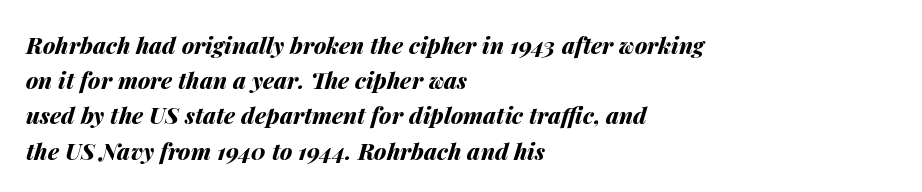
The image shows 23 px bold type, italic (leaning right); set left-aligned, normal line spacing (1.53x), normal letter spacing, not underlined.
